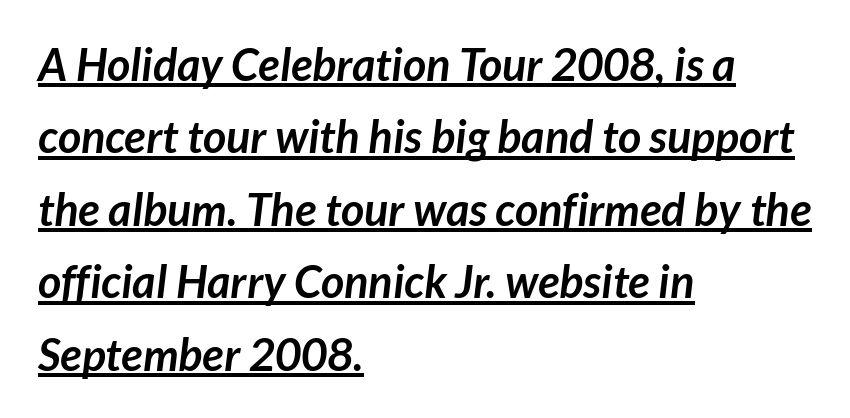
The image shows 45 px semibold sans-serif type; set left-aligned, normal line spacing (1.61x), normal letter spacing, underlined; low stroke contrast and a medium x-height.
